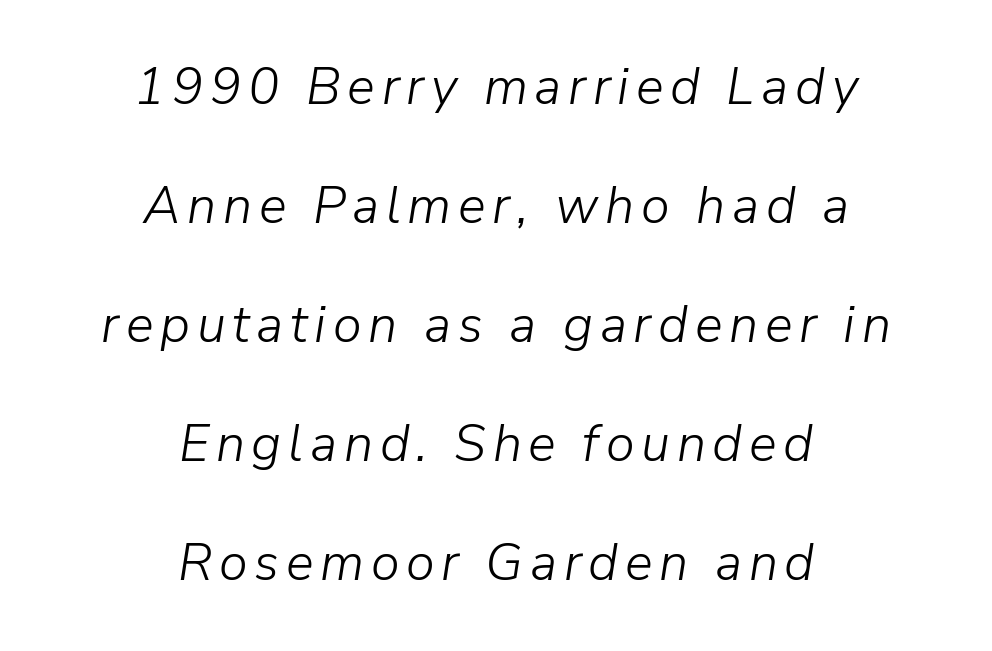
{"italic": "yes", "lean": "right", "slant_degrees": 9, "bold": "no", "weight": "light", "width": "normal", "stroke_contrast": "low", "x_height": "medium", "monospaced": "no", "underline": "no", "align": "center", "line_spacing": "loose", "line_spacing_ratio": 2.29, "glyph_px": 52}
